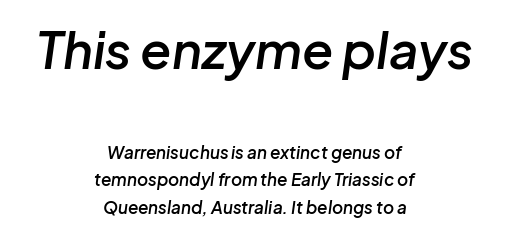
Standard letterfit; no display-style spreading of the glyphs. Each new line begins a customary step beneath the previous one. Any mark beneath the type? The region is blank. The face used here is proportionally spaced, like ordinary book or web type. A bit beefed up — I'd call it semibold rather than bold. Does the bottom block carry the larger type? No, the top block does.
